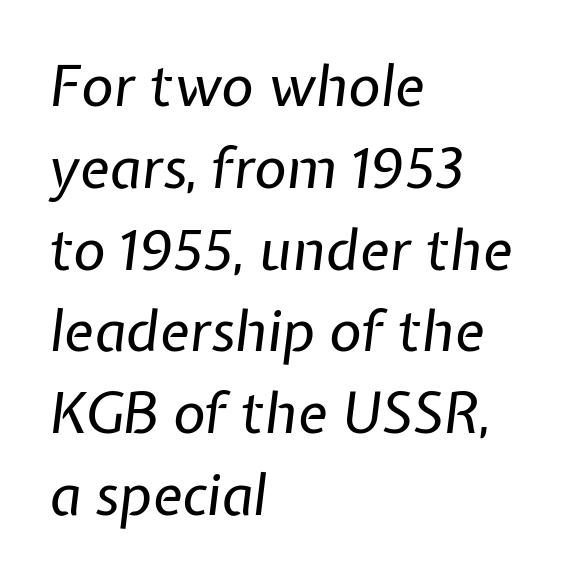
{"italic": "yes", "lean": "right", "slant_degrees": 7, "bold": "no", "weight": "regular", "width": "normal", "stroke_contrast": "low", "x_height": "medium", "monospaced": "no", "underline": "no", "align": "left", "line_spacing": "normal", "line_spacing_ratio": 1.46, "letter_spacing": "normal", "letter_spacing_em": 0.0, "glyph_px": 56}
